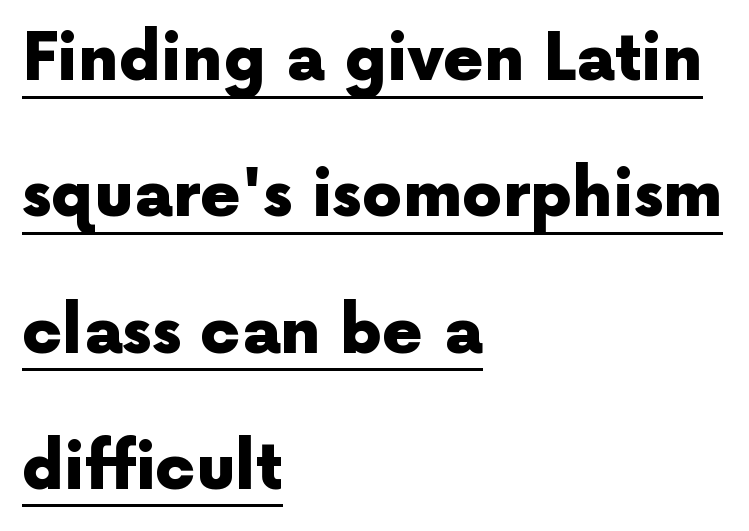
The image shows 64 px heavy sans-serif type, upright; set left-aligned, loose line spacing (2.13x), normal letter spacing, underlined; a medium x-height.
